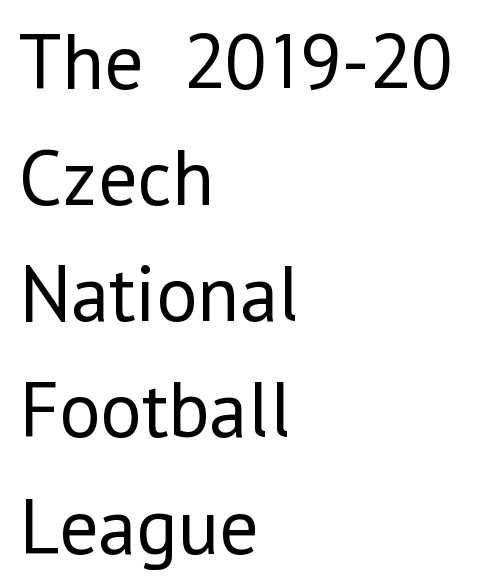
The image shows 79 px regular-weight sans-serif type, upright; set left-aligned, normal line spacing (1.47x), normal letter spacing, not underlined; low stroke contrast and a medium x-height.
